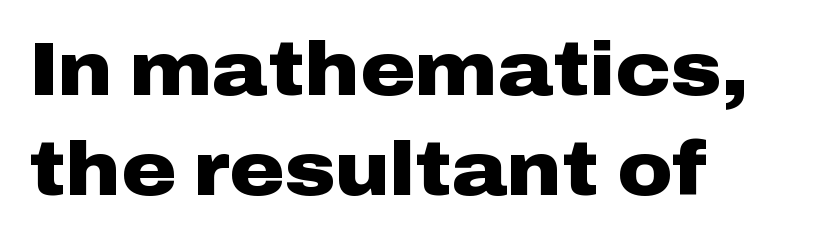
The image shows 75 px heavy, wide sans-serif type, upright; set left-aligned, normal line spacing (1.34x), normal letter spacing, not underlined; low stroke contrast and a medium x-height.
